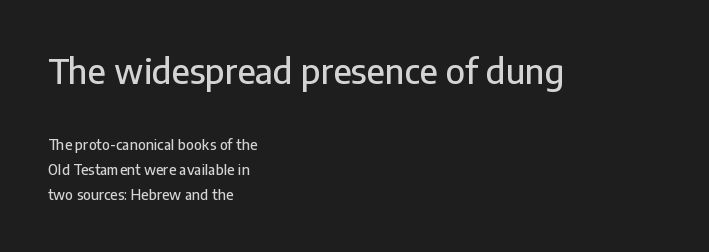
{"serif": "no", "italic": "no", "width": "normal", "stroke_contrast": "low", "x_height": "medium", "monospaced": "no", "underline": "no", "align": "left", "line_spacing_ratio": 1.77, "letter_spacing": "normal", "letter_spacing_em": 0.0, "larger_block": "first", "size_ratio": 2.43, "glyph_px": 34}
